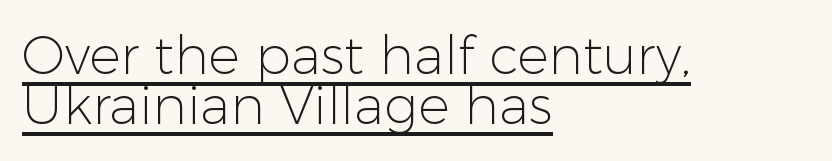
Q: Is the text bold? A: No.
Q: Is the text italic (slanted)? A: No, it is upright.
Q: Is the typeface a serif or a sans-serif typeface? A: Sans-serif.
Q: Is the text underlined? A: Yes.
Q: How is the paragraph aligned? A: Left-aligned.
Q: Is the spacing between letters normal or unusually wide? A: Normal.
Q: Is the spacing between lines tight, normal or loose? A: Tight.
Q: Width (condensed, normal, or wide)? A: Normal.
Q: Stroke contrast? A: Low.
Q: x-height? A: Medium.
Q: Monospaced? A: No.
